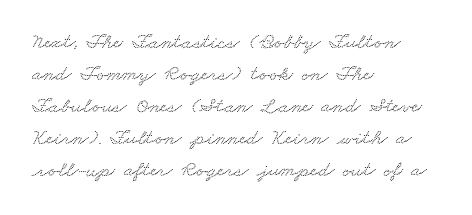
Q: Is the text underlined? A: No.
Q: How is the paragraph aligned? A: Left-aligned.
Q: Is the spacing between letters normal or unusually wide? A: Normal.
Q: Is the spacing between lines tight, normal or loose? A: Normal.
